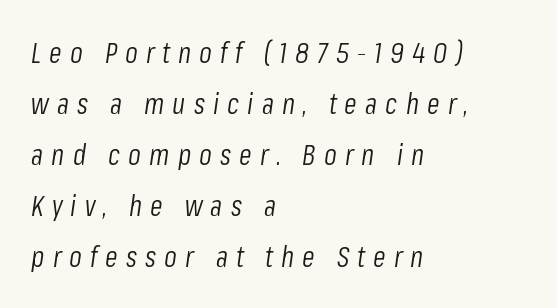
Q: Is the text bold? A: No.
Q: Is the text italic (slanted)? A: Yes, it leans right by about 8 degrees.
Q: Is the text underlined? A: No.
Q: How is the paragraph aligned? A: Left-aligned.
Q: Is the spacing between letters normal or unusually wide? A: Unusually wide.
Q: Width (condensed, normal, or wide)? A: Condensed.
Q: Stroke contrast? A: Low.
Q: x-height? A: Medium.
Q: Monospaced? A: No.
